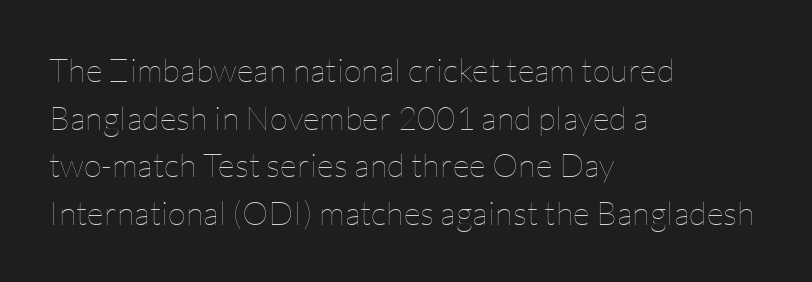
The image shows 33 px thin type, upright; set left-aligned, normal line spacing (1.44x), normal letter spacing, not underlined; low stroke contrast and a medium x-height.
